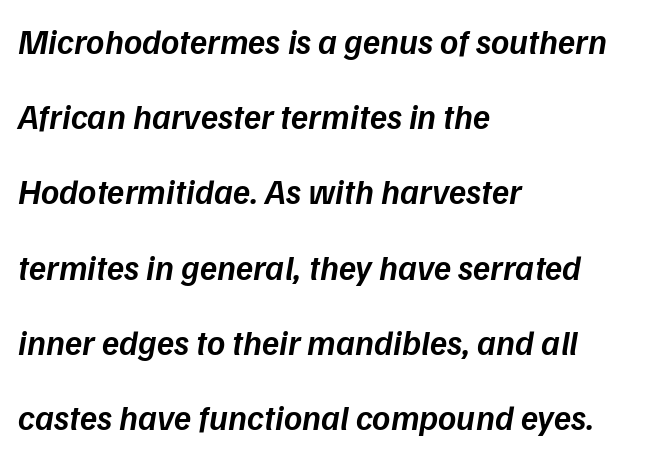
{"italic": "yes", "lean": "right", "slant_degrees": 9, "bold": "semi", "weight": "semibold", "width": "normal", "stroke_contrast": "low", "x_height": "medium", "monospaced": "no", "underline": "no", "align": "left", "line_spacing": "loose", "line_spacing_ratio": 2.15, "letter_spacing": "normal", "letter_spacing_em": 0.0, "glyph_px": 35}
